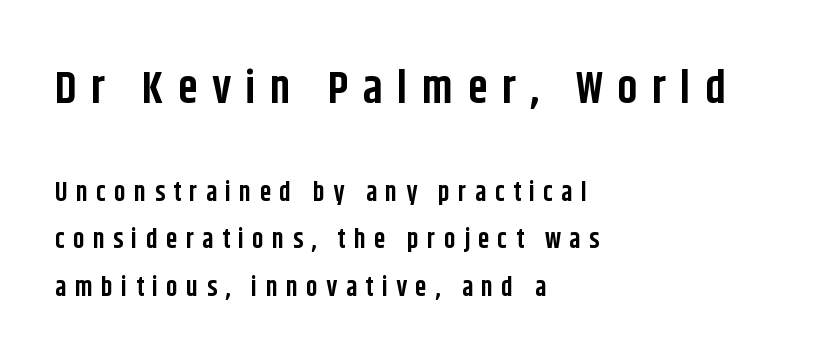
{"serif": "no", "italic": "no", "bold": "yes", "weight": "bold", "width": "condensed", "stroke_contrast": "low", "x_height": "large", "monospaced": "no", "underline": "no", "align": "left", "line_spacing_ratio": 1.82, "letter_spacing": "wide", "letter_spacing_em": 0.32, "larger_block": "first", "size_ratio": 1.73, "glyph_px": 45}
